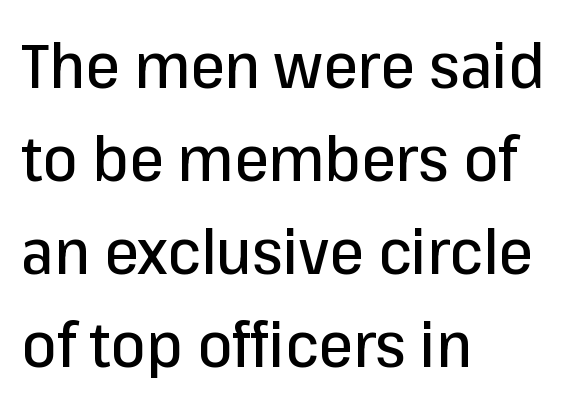
The strip under each line holds only bare page. You could call the tracking neutral — neither tight nor loose. Ascenders rise straight up at ninety degrees. In terms of leading, this rendering sits right in the middle.
